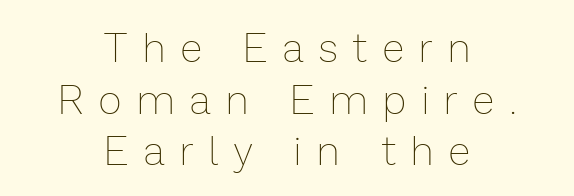
{"italic": "no", "bold": "no", "weight": "thin", "width": "normal", "stroke_contrast": "low", "x_height": "medium", "monospaced": "no", "underline": "no", "align": "center", "line_spacing": "normal", "line_spacing_ratio": 1.29, "letter_spacing": "wide", "letter_spacing_em": 0.4, "glyph_px": 40}
